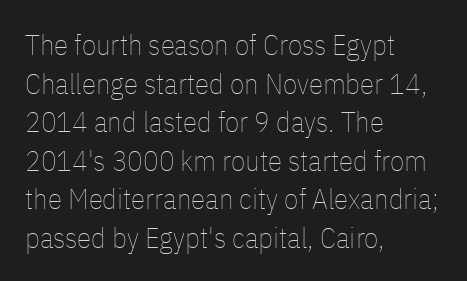
{"italic": "no", "bold": "no", "weight": "thin", "width": "condensed", "stroke_contrast": "low", "x_height": "medium", "monospaced": "no", "underline": "no", "align": "left", "line_spacing": "normal", "line_spacing_ratio": 1.33, "letter_spacing": "normal", "letter_spacing_em": 0.0, "glyph_px": 29}
